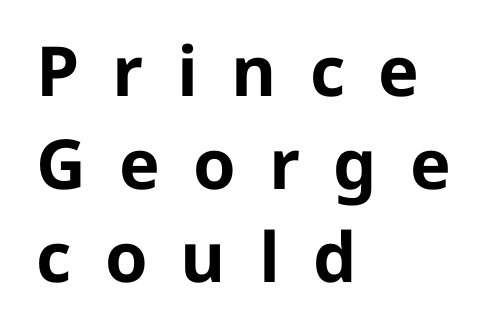
Q: Is the text bold? A: Yes.
Q: Is the text italic (slanted)? A: No, it is upright.
Q: Is the typeface a serif or a sans-serif typeface? A: Sans-serif.
Q: Is the text underlined? A: No.
Q: How is the paragraph aligned? A: Left-aligned.
Q: Is the spacing between letters normal or unusually wide? A: Unusually wide.
Q: Is the spacing between lines tight, normal or loose? A: Normal.
Q: Width (condensed, normal, or wide)? A: Normal.
Q: Stroke contrast? A: Low.
Q: x-height? A: Medium.
Q: Monospaced? A: No.
